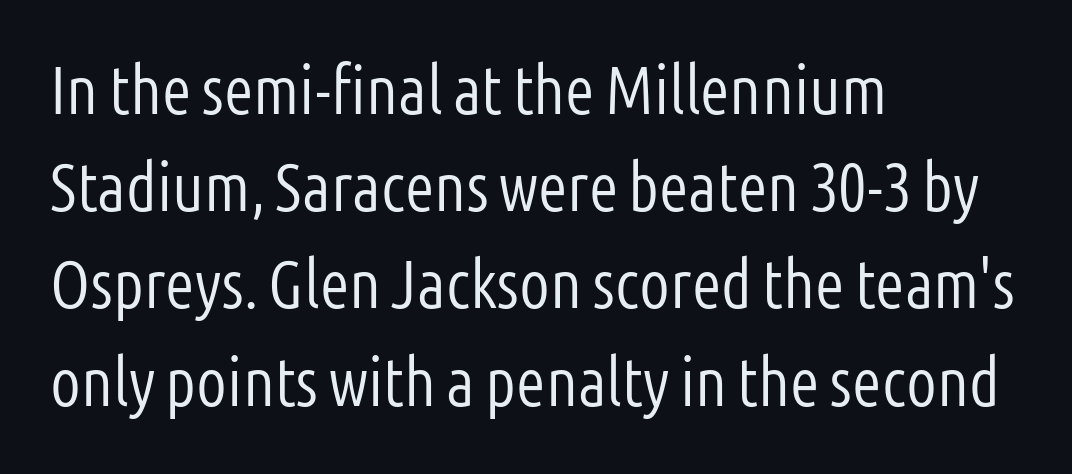
Q: Is the text bold? A: No.
Q: Is the text italic (slanted)? A: No, it is upright.
Q: Is the typeface a serif or a sans-serif typeface? A: Sans-serif.
Q: Is the text underlined? A: No.
Q: How is the paragraph aligned? A: Left-aligned.
Q: Is the spacing between letters normal or unusually wide? A: Normal.
Q: Is the spacing between lines tight, normal or loose? A: Normal.
Q: Width (condensed, normal, or wide)? A: Condensed.
Q: Stroke contrast? A: Low.
Q: x-height? A: Medium.
Q: Monospaced? A: No.
